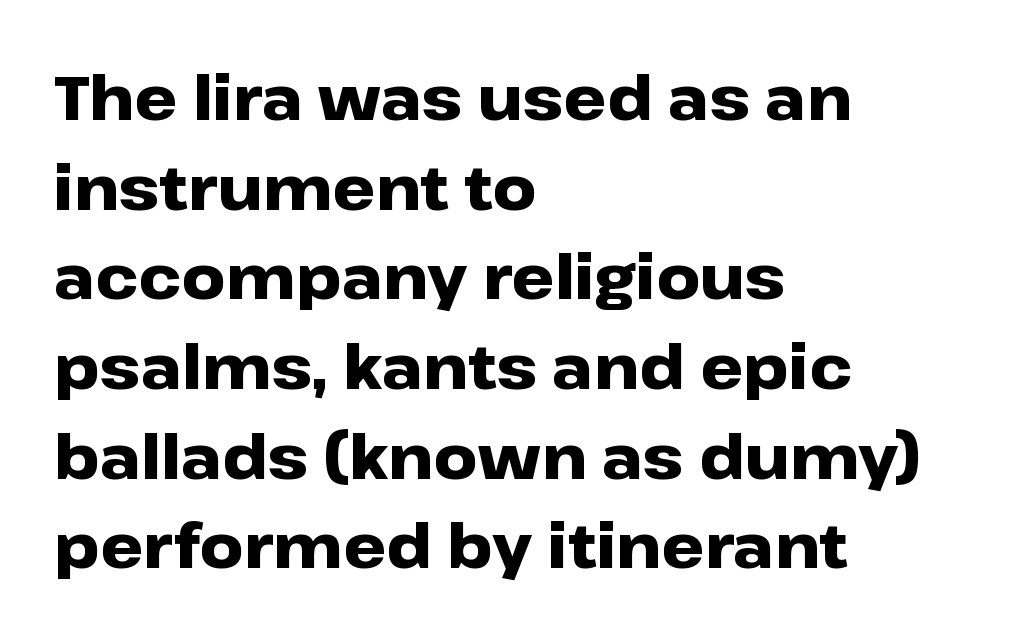
The image shows 61 px heavy, wide sans-serif type, upright; set left-aligned, normal line spacing (1.47x), normal letter spacing, not underlined; low stroke contrast and a medium x-height.
